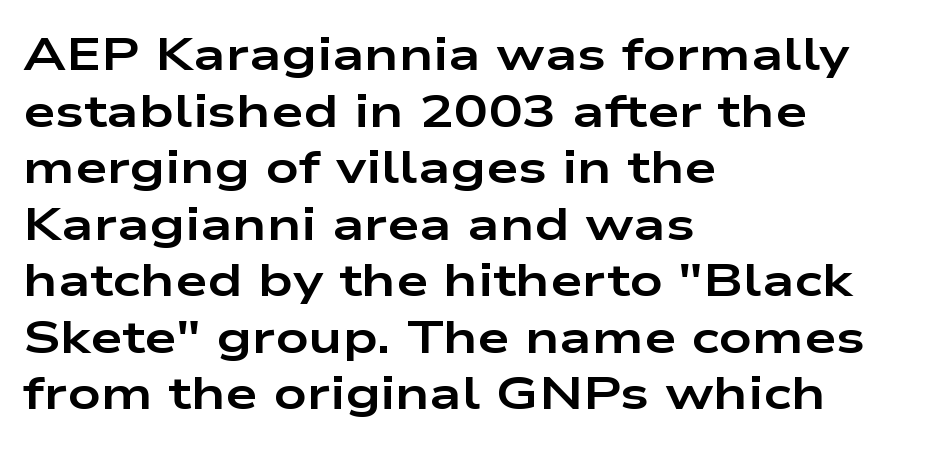
{"serif": "no", "italic": "no", "bold": "yes", "weight": "bold", "width": "wide", "stroke_contrast": "low", "x_height": "medium", "monospaced": "no", "underline": "no", "align": "left", "line_spacing_ratio": 1.23, "letter_spacing": "normal", "letter_spacing_em": 0.0, "glyph_px": 46}
